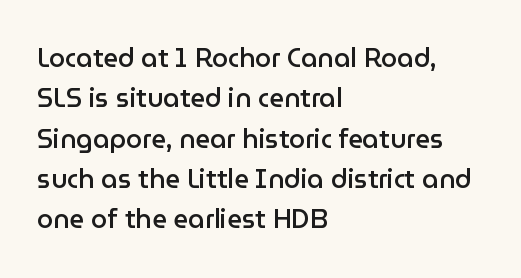
{"italic": "no", "bold": "semi", "underline": "no", "align": "left", "line_spacing": "normal", "line_spacing_ratio": 1.55, "letter_spacing": "normal", "letter_spacing_em": 0.0, "glyph_px": 26}
